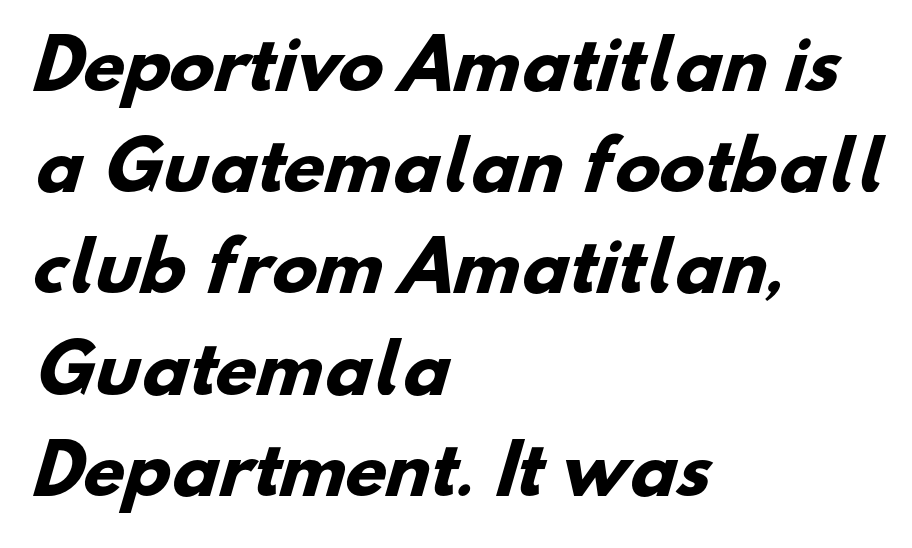
This rendering features lettering with no underline. Caption: standard tracking, unaltered. In terms of letterform style, serifs are entirely absent. This rendering uses left alignment, leaving the right contour irregular.
